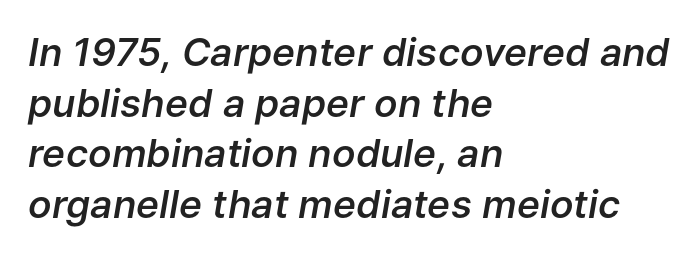
Q: Is the text bold? A: Semi-bold.
Q: Is the text italic (slanted)? A: Yes, it leans right by about 9 degrees.
Q: Is the text underlined? A: No.
Q: How is the paragraph aligned? A: Left-aligned.
Q: Is the spacing between letters normal or unusually wide? A: Normal.
Q: Is the spacing between lines tight, normal or loose? A: Normal.
Q: Width (condensed, normal, or wide)? A: Normal.
Q: Stroke contrast? A: Low.
Q: x-height? A: Medium.
Q: Monospaced? A: No.
